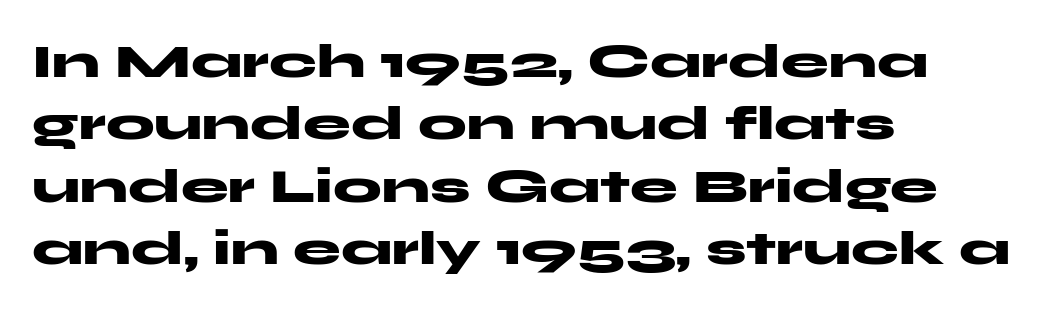
Where is the straight margin? On the left. The string is rendered with underlining switched off. The letters advance in unequal steps, a hallmark of proportional type. A full-strength bold gives these letters their thick strokes. Vertical spacing — default.
